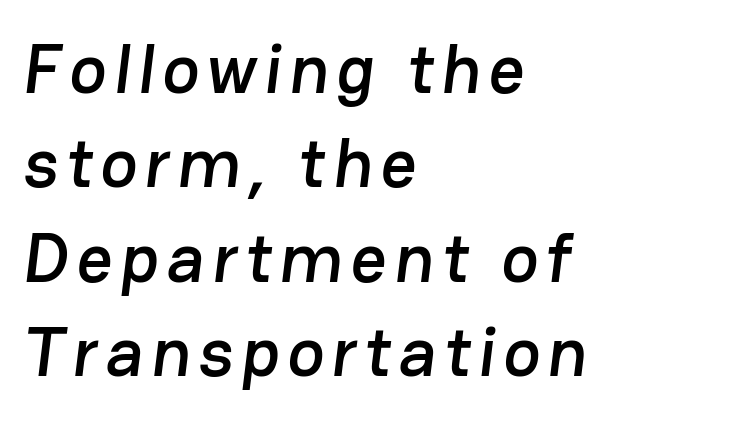
Q: Is the typeface a serif or a sans-serif typeface? A: Sans-serif.
Q: Is the text underlined? A: No.
Q: How is the paragraph aligned? A: Left-aligned.
Q: Is the spacing between lines tight, normal or loose? A: Normal.
Q: Width (condensed, normal, or wide)? A: Normal.
Q: Stroke contrast? A: Low.
Q: x-height? A: Medium.
Q: Monospaced? A: No.
